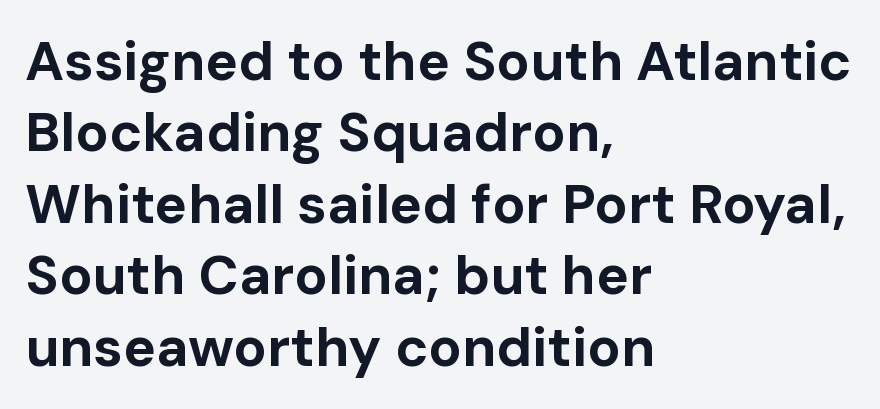
The image shows 55 px bold sans-serif type, upright; set left-aligned, normal line spacing (1.3x), normal letter spacing, not underlined; low stroke contrast and a medium x-height.
